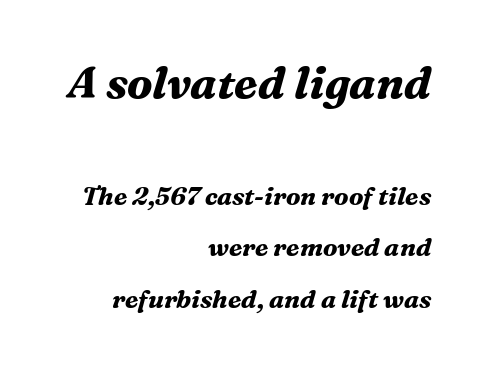
Q: Is the text bold? A: Yes.
Q: Is the text italic (slanted)? A: Yes, it leans right by about 16 degrees.
Q: Is the typeface a serif or a sans-serif typeface? A: Serif.
Q: Is the text underlined? A: No.
Q: How is the paragraph aligned? A: Right-aligned.
Q: Is the spacing between letters normal or unusually wide? A: Normal.
Q: Is the spacing between lines tight, normal or loose? A: Loose.
Q: Which block of text is set in a larger size, the first (top) or the second (bottom)? A: The first (top) one.
Q: Width (condensed, normal, or wide)? A: Normal.
Q: Stroke contrast? A: Medium.
Q: x-height? A: Medium.
Q: Monospaced? A: No.
